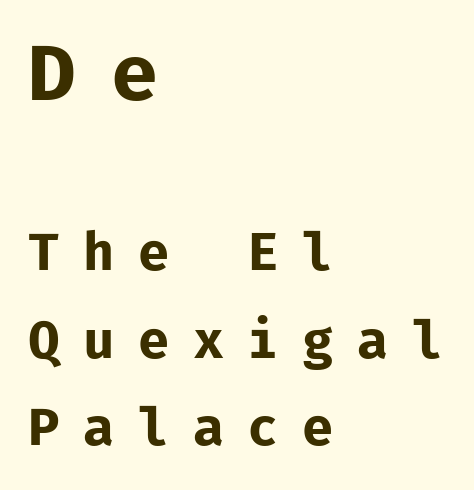
Q: Is the text bold? A: Yes.
Q: Is the text italic (slanted)? A: No, it is upright.
Q: Is the typeface a serif or a sans-serif typeface? A: Sans-serif.
Q: Is the text underlined? A: No.
Q: How is the paragraph aligned? A: Left-aligned.
Q: Is the spacing between letters normal or unusually wide? A: Unusually wide.
Q: Which block of text is set in a larger size, the first (top) or the second (bottom)? A: The first (top) one.
Q: Width (condensed, normal, or wide)? A: Normal.
Q: Stroke contrast? A: Low.
Q: x-height? A: Medium.
Q: Monospaced? A: Yes.
